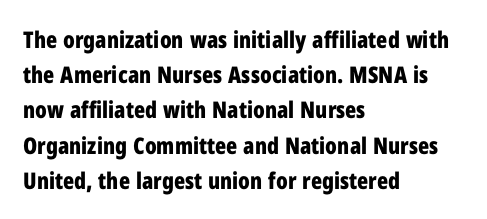
Q: Is the text bold? A: Yes.
Q: Is the text italic (slanted)? A: No, it is upright.
Q: Is the text underlined? A: No.
Q: How is the paragraph aligned? A: Left-aligned.
Q: Is the spacing between letters normal or unusually wide? A: Normal.
Q: Is the spacing between lines tight, normal or loose? A: Normal.
